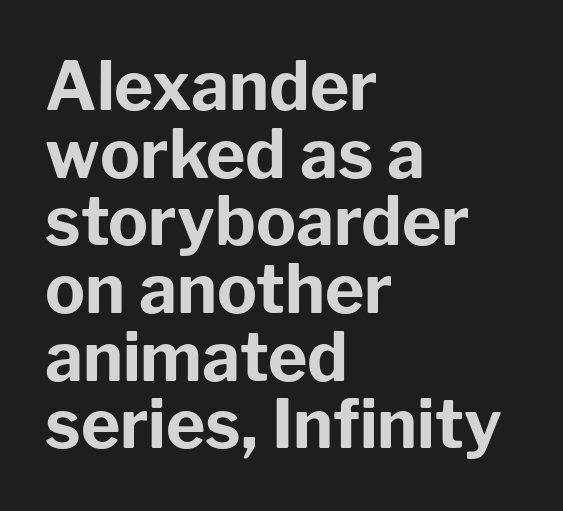
Its strokes are broad and dark, the hallmark of bold type. The glyphs in this specimen are sans serif. Anything drawn beneath the words? Only blank space. Proportional: the letters do not fall into vertical columns. Posture: upright roman. Honestly, the rows look squashed on top of each other.
